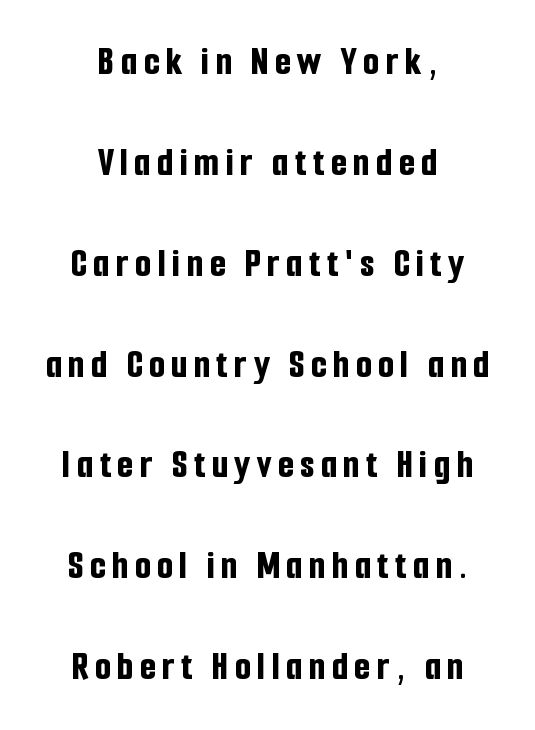
{"serif": "no", "italic": "no", "bold": "yes", "weight": "bold", "width": "condensed", "stroke_contrast": "low", "x_height": "medium", "monospaced": "no", "underline": "no", "align": "center", "line_spacing": "loose", "line_spacing_ratio": 2.46, "glyph_px": 41}
